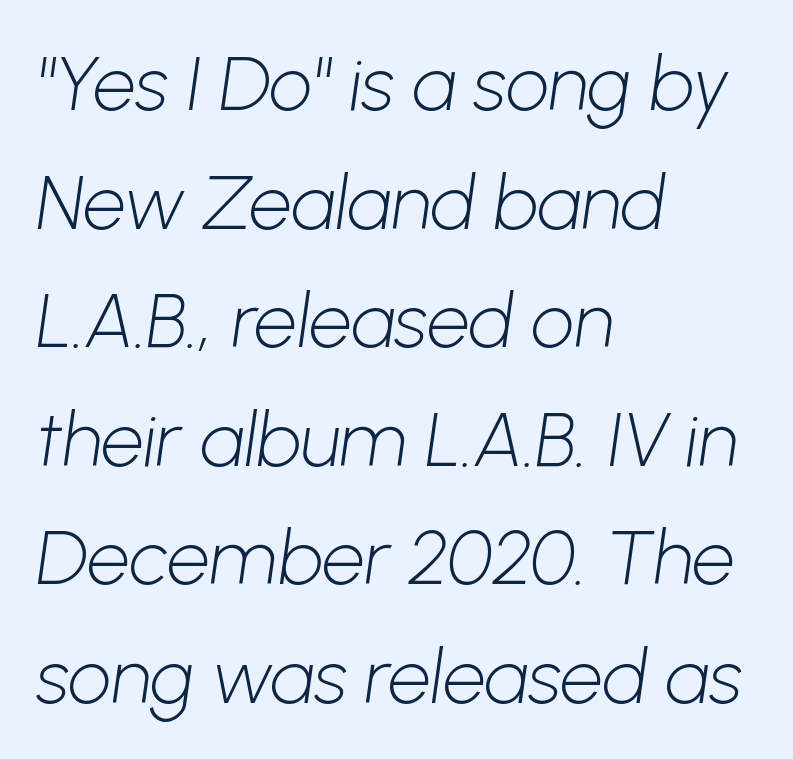
The image shows 76 px light sans-serif type; set left-aligned, normal line spacing (1.56x), normal letter spacing, not underlined; low stroke contrast and a medium x-height.
